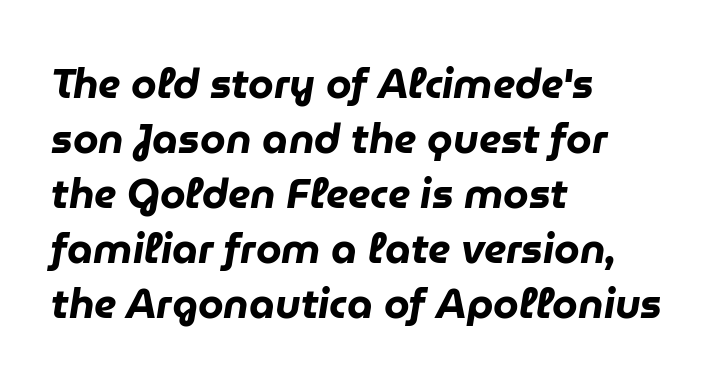
Italic: yes, the glyphs are oblique. Is the type bold? Yes — the strokes are clearly thick and heavy. A normal amount of white space separates one row of letters from the next. Varying glyph widths throughout — classic text-font behaviour.
